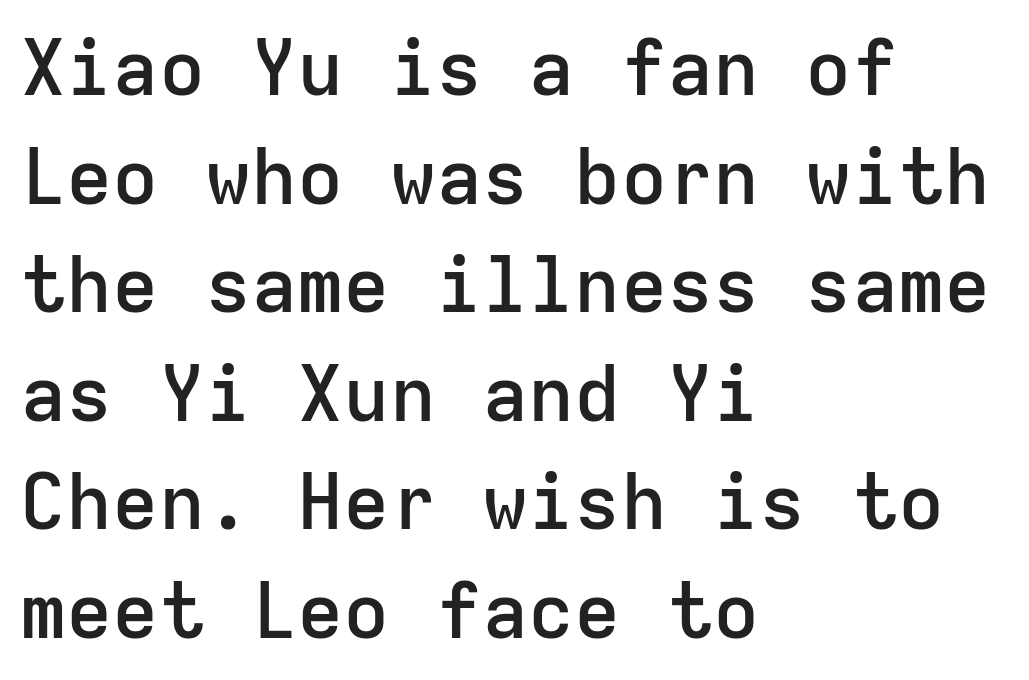
{"serif": "no", "italic": "no", "bold": "semi", "weight": "semibold", "width": "normal", "stroke_contrast": "low", "x_height": "medium", "monospaced": "yes", "underline": "no", "align": "left", "line_spacing": "normal", "line_spacing_ratio": 1.41, "letter_spacing": "normal", "letter_spacing_em": 0.0, "glyph_px": 77}
